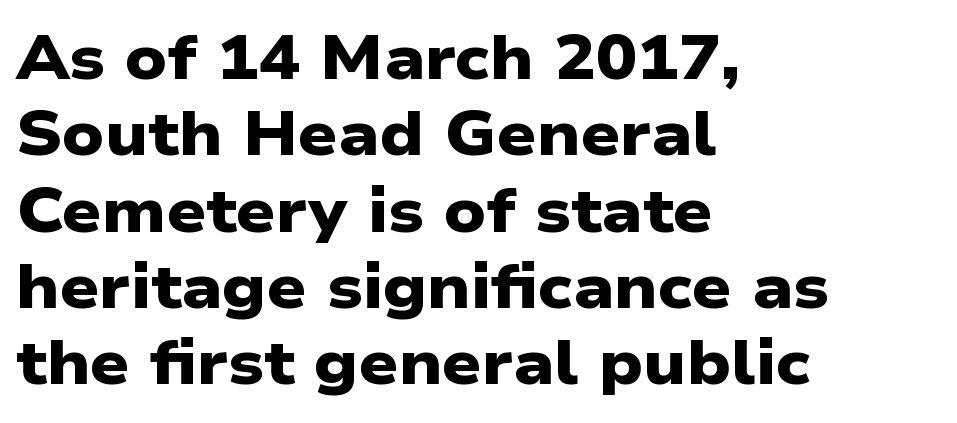
{"serif": "no", "bold": "yes", "weight": "heavy", "width": "wide", "stroke_contrast": "low", "x_height": "medium", "monospaced": "no", "underline": "no", "align": "left", "line_spacing_ratio": 1.23, "letter_spacing": "normal", "letter_spacing_em": 0.0, "glyph_px": 62}
